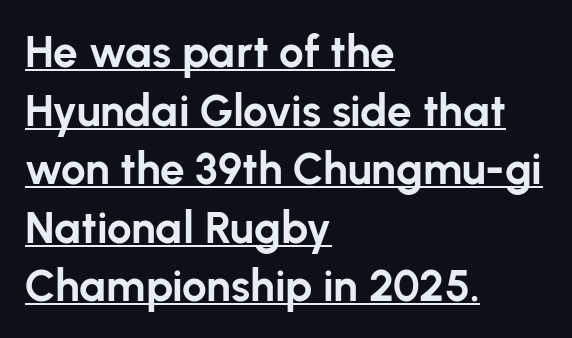
Q: Is the text bold? A: Yes.
Q: Is the text italic (slanted)? A: No, it is upright.
Q: Is the typeface a serif or a sans-serif typeface? A: Sans-serif.
Q: Is the text underlined? A: Yes.
Q: How is the paragraph aligned? A: Left-aligned.
Q: Is the spacing between letters normal or unusually wide? A: Normal.
Q: Is the spacing between lines tight, normal or loose? A: Normal.
Q: Width (condensed, normal, or wide)? A: Normal.
Q: Stroke contrast? A: Low.
Q: x-height? A: Medium.
Q: Monospaced? A: No.
